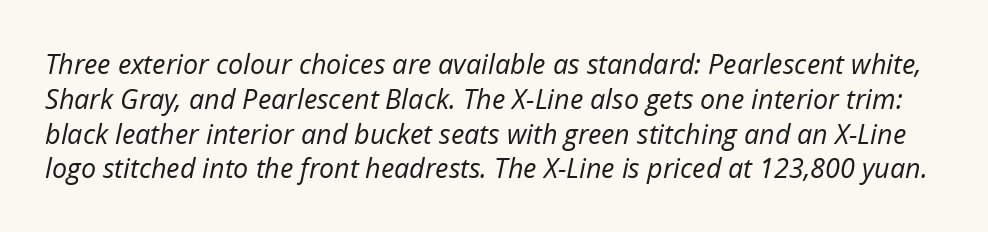
Q: Is the text bold? A: No.
Q: Is the text italic (slanted)? A: Yes, it leans right by about 12 degrees.
Q: Is the text underlined? A: No.
Q: Is the spacing between letters normal or unusually wide? A: Normal.
Q: Is the spacing between lines tight, normal or loose? A: Normal.
